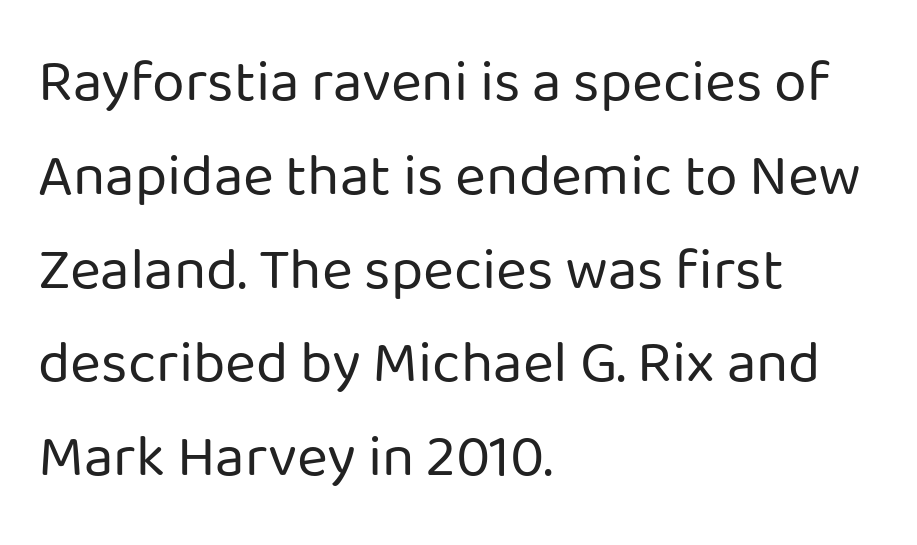
The image shows 59 px regular-weight sans-serif type, upright; set left-aligned, normal line spacing (1.59x), normal letter spacing, not underlined; low stroke contrast and a medium x-height.
